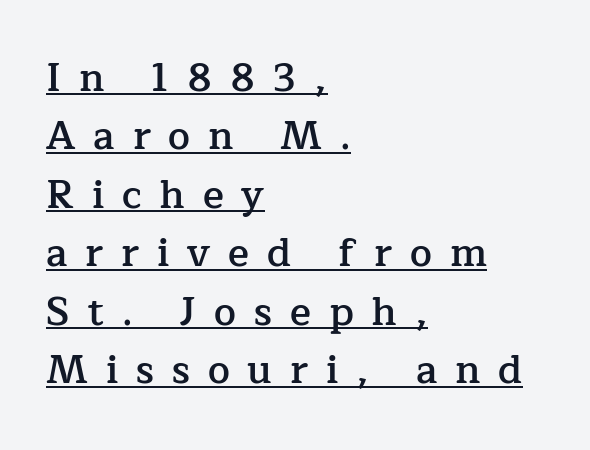
The image shows 39 px semibold serif type, upright; set left-aligned, normal line spacing (1.5x), unusually wide letter spacing (+0.46 em), underlined; low stroke contrast and a medium x-height.
